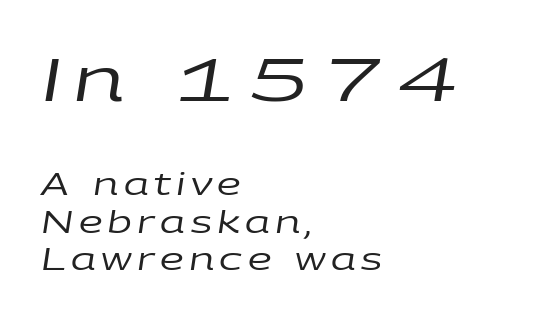
Q: Is the text bold? A: No.
Q: Is the text italic (slanted)? A: Yes, it leans right by about 9 degrees.
Q: Is the text underlined? A: No.
Q: How is the paragraph aligned? A: Left-aligned.
Q: Which block of text is set in a larger size, the first (top) or the second (bottom)? A: The first (top) one.
Q: Width (condensed, normal, or wide)? A: Wide.
Q: Stroke contrast? A: Low.
Q: x-height? A: Large.
Q: Monospaced? A: No.
